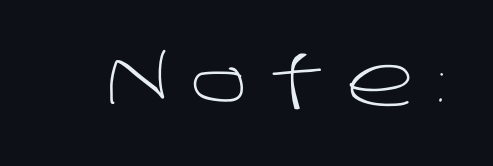
{"serif": "no", "bold": "no", "weight": "light", "width": "normal", "stroke_contrast": "low", "x_height": "large", "monospaced": "no", "underline": "no", "letter_spacing": "wide", "letter_spacing_em": 0.33, "glyph_px": 70}
